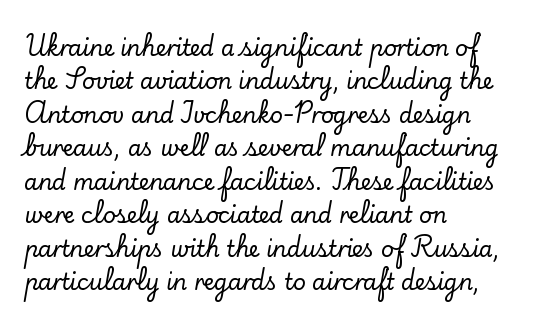
Regarding leading, the lines here are spaced in the standard way. Caption: multi-line text, flush left, ragged right. Nothing unusual about the tracking: characters are spaced as the font intends.
